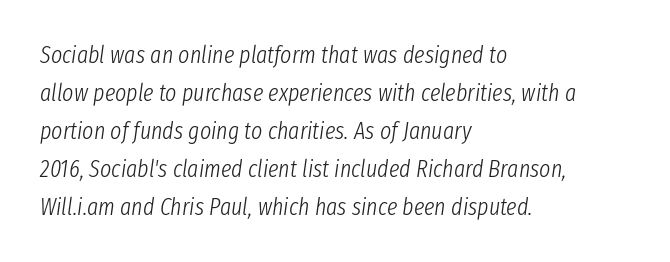
Q: Is the text bold? A: No.
Q: Is the text italic (slanted)? A: Yes, it leans right by about 8 degrees.
Q: Is the text underlined? A: No.
Q: How is the paragraph aligned? A: Left-aligned.
Q: Is the spacing between letters normal or unusually wide? A: Normal.
Q: Is the spacing between lines tight, normal or loose? A: Normal.
